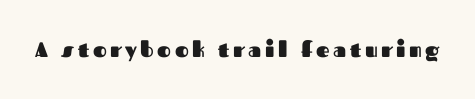
The image shows 21 px bold type, upright; set not underlined.
